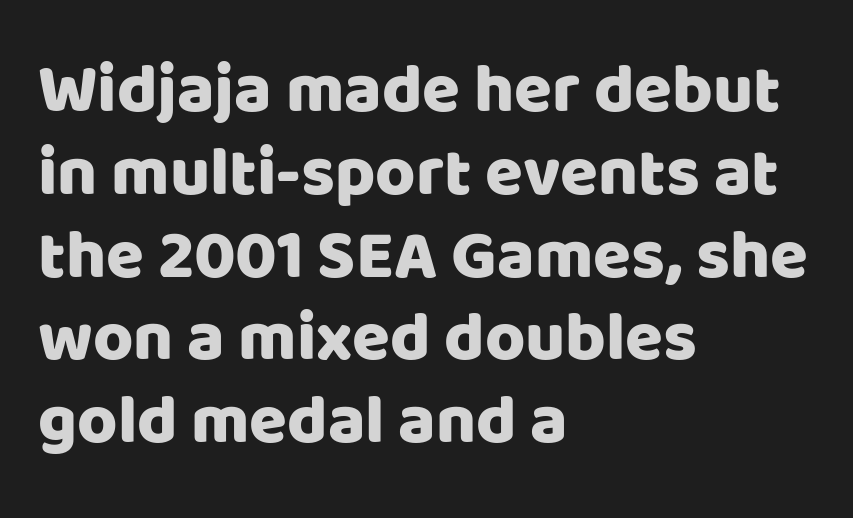
Q: Is the text italic (slanted)? A: No, it is upright.
Q: Is the typeface a serif or a sans-serif typeface? A: Sans-serif.
Q: Is the text underlined? A: No.
Q: How is the paragraph aligned? A: Left-aligned.
Q: Is the spacing between letters normal or unusually wide? A: Normal.
Q: Width (condensed, normal, or wide)? A: Normal.
Q: Stroke contrast? A: Low.
Q: x-height? A: Large.
Q: Monospaced? A: No.
